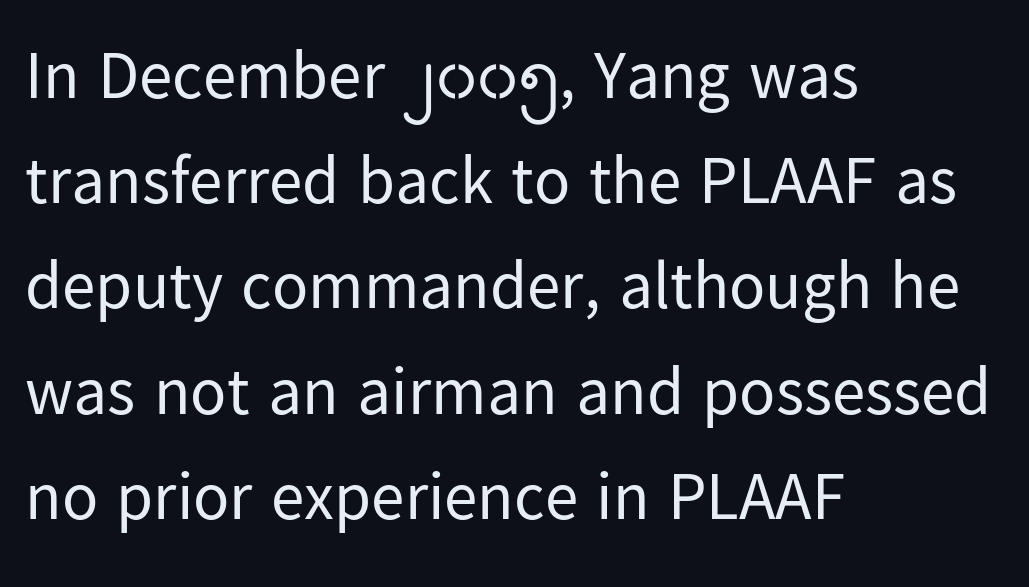
The cut favours lightness, reaching ordinary text weight at its darkest. This sample keeps an unexceptional amount of space between lines. The setting favours the left margin, as ordinary paragraphs usually do. Character widths vary here, with narrow letters taking less room than wide ones.
